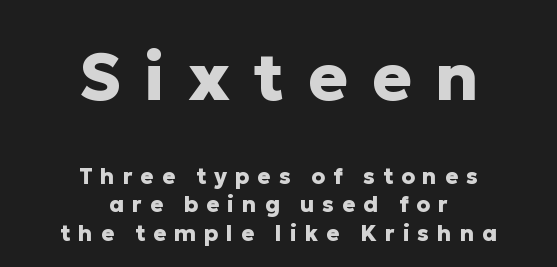
Q: Is the text bold? A: Yes.
Q: Is the text italic (slanted)? A: No, it is upright.
Q: Is the typeface a serif or a sans-serif typeface? A: Sans-serif.
Q: Is the text underlined? A: No.
Q: How is the paragraph aligned? A: Centered.
Q: Is the spacing between letters normal or unusually wide? A: Unusually wide.
Q: Is the spacing between lines tight, normal or loose? A: Normal.
Q: Which block of text is set in a larger size, the first (top) or the second (bottom)? A: The first (top) one.
Q: Width (condensed, normal, or wide)? A: Normal.
Q: Stroke contrast? A: Low.
Q: x-height? A: Medium.
Q: Monospaced? A: No.
